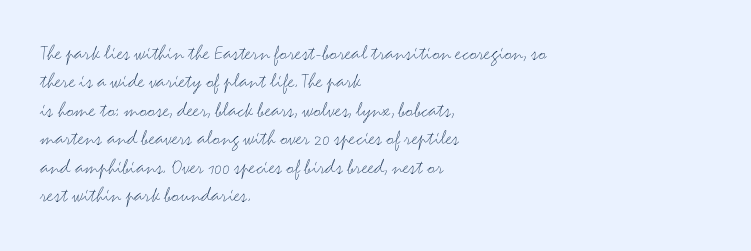
The image shows 22 px text type; set left-aligned, normal line spacing (1.29x), normal letter spacing, not underlined.
